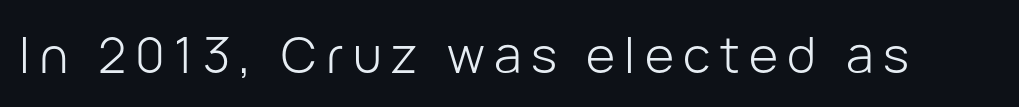
The image shows 50 px light sans-serif type, upright; set not underlined; low stroke contrast and a medium x-height.
